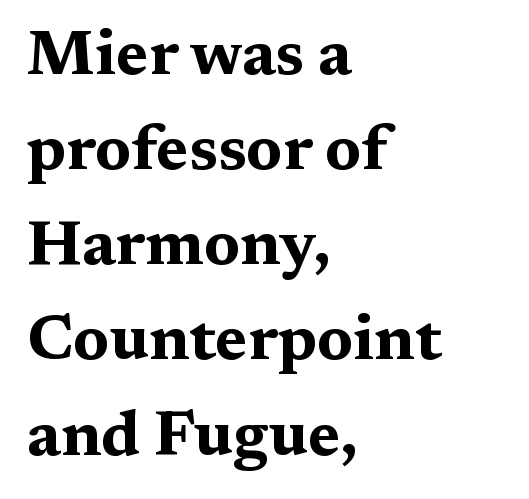
{"serif": "yes", "italic": "no", "bold": "yes", "weight": "bold", "width": "wide", "stroke_contrast": "medium", "x_height": "medium", "monospaced": "no", "underline": "no", "align": "left", "line_spacing": "normal", "line_spacing_ratio": 1.51, "letter_spacing": "normal", "letter_spacing_em": 0.0, "glyph_px": 63}
